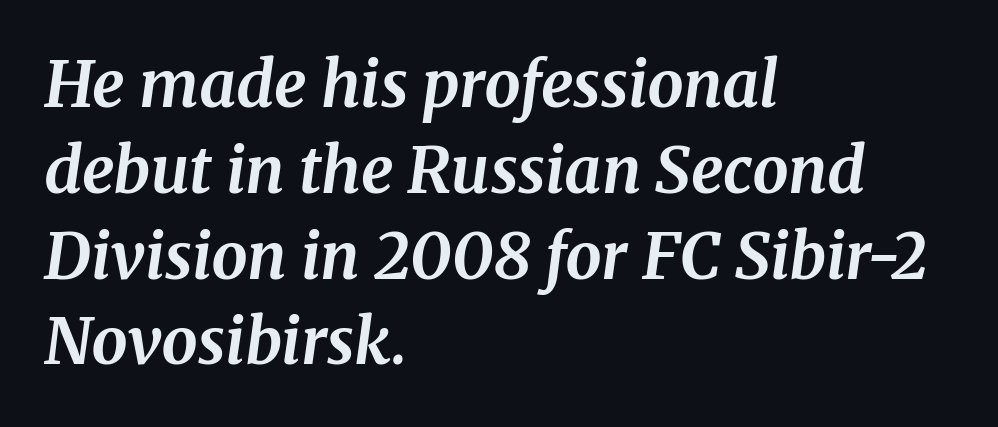
The image shows 64 px bold serif type, italic (leaning right); set left-aligned, normal line spacing (1.34x), normal letter spacing, not underlined; medium stroke contrast and a medium x-height.
